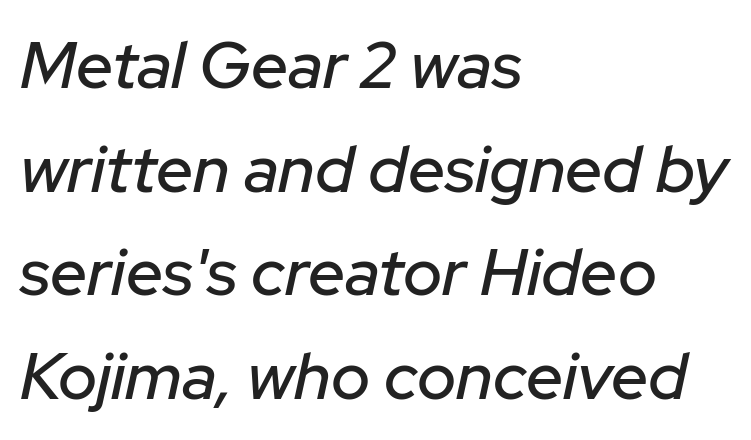
A typesetter would call this zero additional tracking. Style check: oblique. Horizontal alignment here is leftward, the default for most running prose. Vertically, the passage feels balanced, rows spaced as you'd expect. Just letters on the line, the space beneath them empty.
